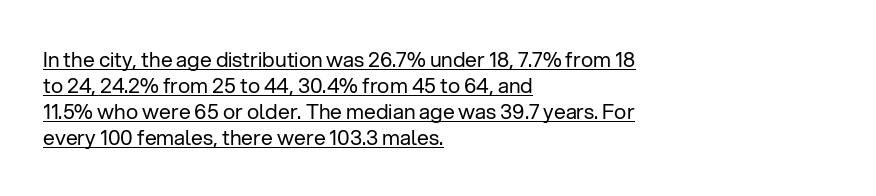
Q: Is the text bold? A: No.
Q: Is the text italic (slanted)? A: No, it is upright.
Q: Is the text underlined? A: Yes.
Q: How is the paragraph aligned? A: Left-aligned.
Q: Is the spacing between letters normal or unusually wide? A: Normal.
